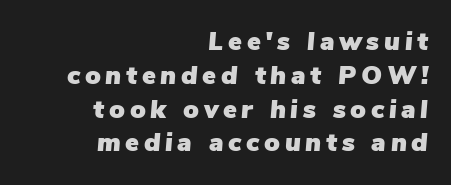
The image shows 26 px text type, italic (leaning right); set right-aligned, normal line spacing (1.3x), not underlined.
